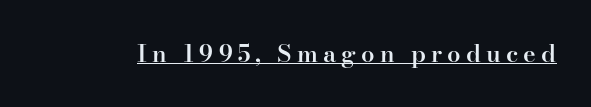
The image shows 24 px text type, upright; set unusually wide letter spacing (+0.21 em), underlined.
